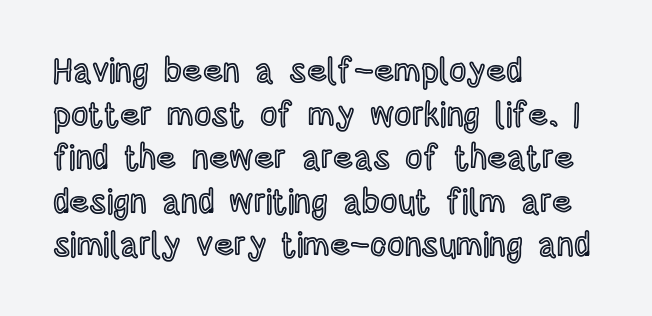
Q: Is the text italic (slanted)? A: No, it is upright.
Q: Is the text underlined? A: No.
Q: How is the paragraph aligned? A: Left-aligned.
Q: Is the spacing between letters normal or unusually wide? A: Normal.
Q: Is the spacing between lines tight, normal or loose? A: Normal.
Q: Width (condensed, normal, or wide)? A: Condensed.
Q: x-height? A: Large.
Q: Monospaced? A: No.
